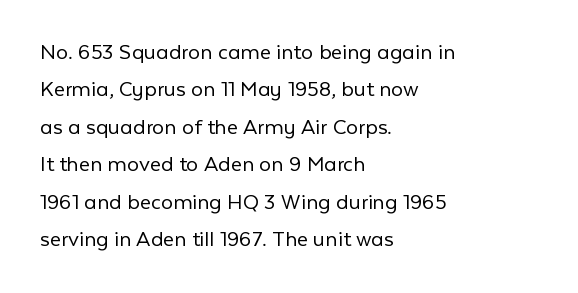
The image shows 24 px text type, upright; set left-aligned, normal line spacing (1.56x), normal letter spacing, not underlined.
